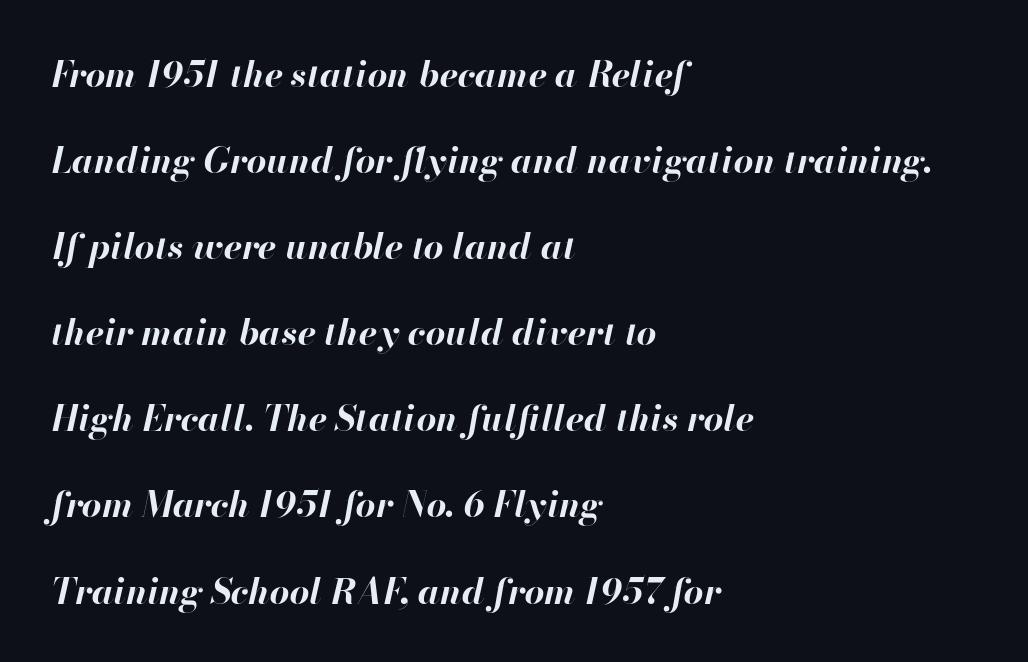
Q: Is the text bold? A: Yes.
Q: Is the text italic (slanted)? A: Yes, it leans right by about 13 degrees.
Q: Is the text underlined? A: No.
Q: How is the paragraph aligned? A: Left-aligned.
Q: Is the spacing between letters normal or unusually wide? A: Normal.
Q: Is the spacing between lines tight, normal or loose? A: Loose.
Q: Width (condensed, normal, or wide)? A: Normal.
Q: Stroke contrast? A: High.
Q: x-height? A: Small.
Q: Monospaced? A: No.
